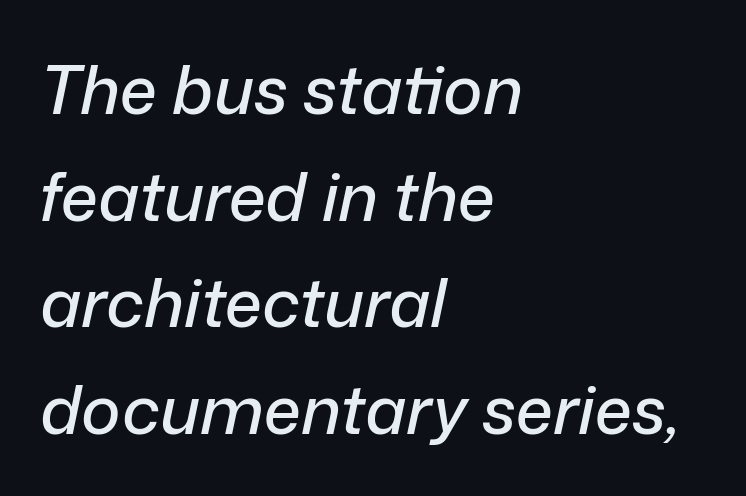
Q: Is the text italic (slanted)? A: Yes, it leans right by about 12 degrees.
Q: Is the text underlined? A: No.
Q: How is the paragraph aligned? A: Left-aligned.
Q: Is the spacing between letters normal or unusually wide? A: Normal.
Q: Is the spacing between lines tight, normal or loose? A: Normal.
Q: Width (condensed, normal, or wide)? A: Normal.
Q: Stroke contrast? A: Low.
Q: x-height? A: Medium.
Q: Monospaced? A: No.
